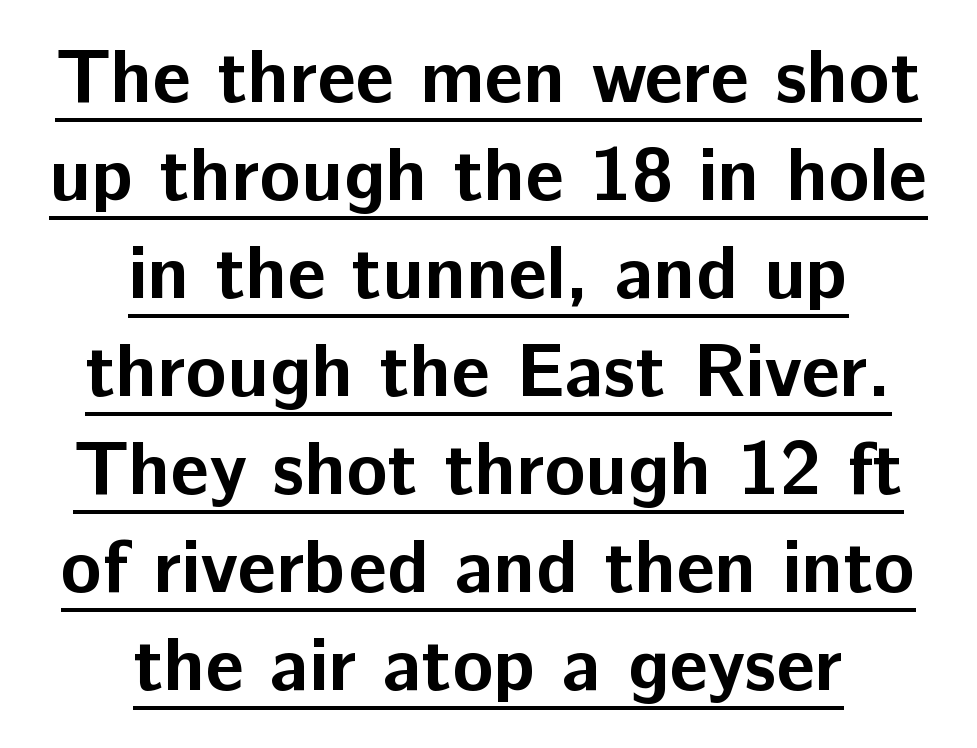
Q: Is the text bold? A: Yes.
Q: Is the text italic (slanted)? A: No, it is upright.
Q: Is the typeface a serif or a sans-serif typeface? A: Sans-serif.
Q: Is the text underlined? A: Yes.
Q: How is the paragraph aligned? A: Centered.
Q: Is the spacing between letters normal or unusually wide? A: Normal.
Q: Is the spacing between lines tight, normal or loose? A: Normal.
Q: Width (condensed, normal, or wide)? A: Normal.
Q: Stroke contrast? A: Low.
Q: x-height? A: Medium.
Q: Monospaced? A: No.
